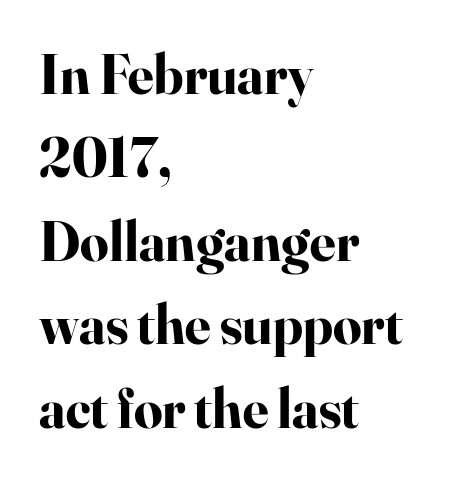
The image shows 56 px bold serif type, upright; set left-aligned, normal line spacing (1.49x), normal letter spacing, not underlined; high stroke contrast and a small x-height.
